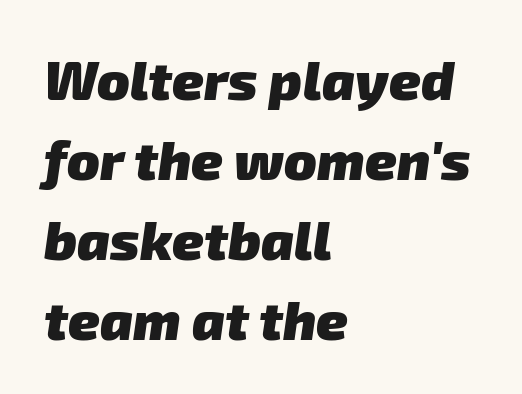
No word sits above an underline. You can tell from the bare stems that sans-serif type was used. The tracking reads as untouched default to a designer's eye. Note the varied advance widths — an 'i' is clearly narrower than an 'm'. Where is the straight margin? On the left.
